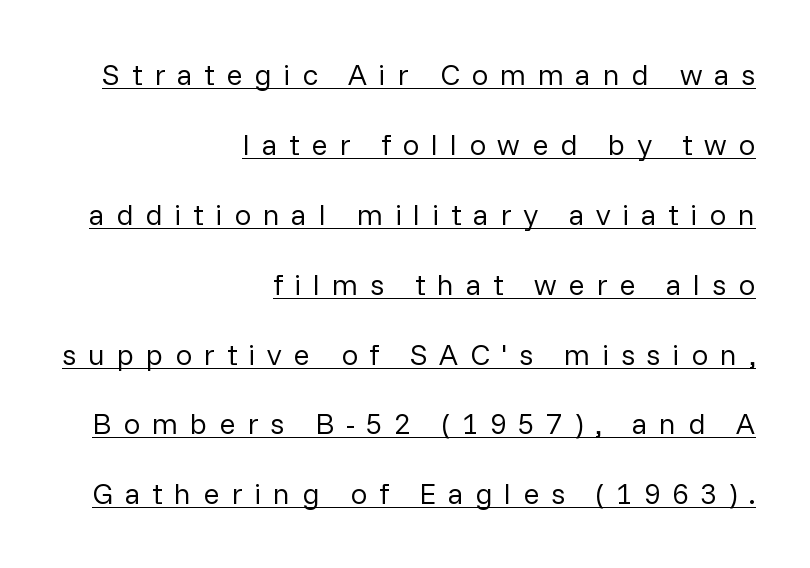
The tracking reads as deliberately expanded to a designer's eye. The lines are spread far apart with generous leading. Counters stay open thanks to moderate or lighter strokes. Underlining? Definitely there. Examine the stroke ends and you'll find no serifs. A roman cut, with each character standing at attention.
